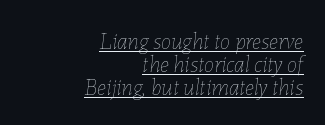
Q: Is the text bold? A: No.
Q: Is the text italic (slanted)? A: Yes, it leans right by about 7 degrees.
Q: Is the text underlined? A: Yes.
Q: How is the paragraph aligned? A: Right-aligned.
Q: Is the spacing between letters normal or unusually wide? A: Normal.
Q: Is the spacing between lines tight, normal or loose? A: Tight.
